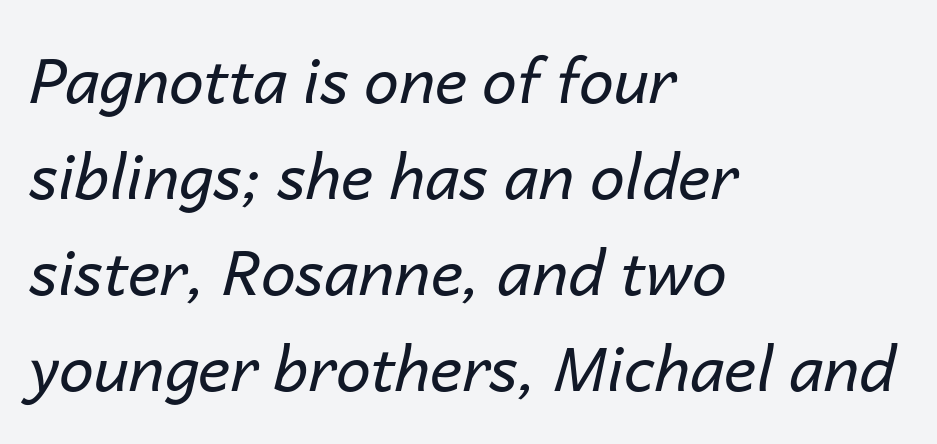
The letters look calm and open, with moderate or lighter stems. Italic: yes, the glyphs are oblique. No extra tracking has been applied to these lines. In CSS terms this would be text-align: left.
